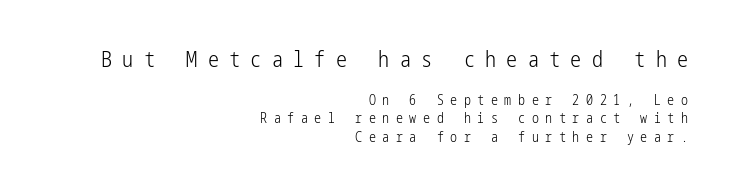
The baseline area is clear. The line-height multiplier appears to be the usual default. When letters stand straight like this, we call the style roman or upright. Size hierarchy here favors the leading block over the trailing one.
